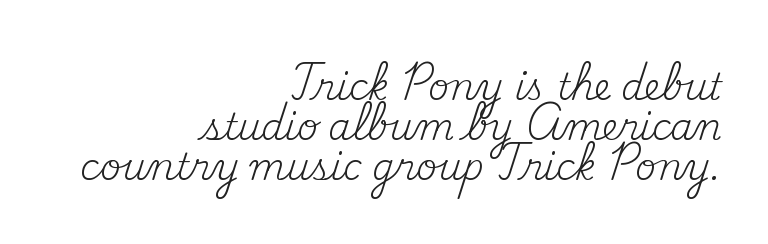
{"serif": "yes", "bold": "no", "weight": "regular", "width": "normal", "stroke_contrast": "medium", "x_height": "small", "monospaced": "no", "underline": "no", "align": "right", "line_spacing": "tight", "line_spacing_ratio": 1.11, "letter_spacing": "normal", "letter_spacing_em": 0.0, "glyph_px": 36}
